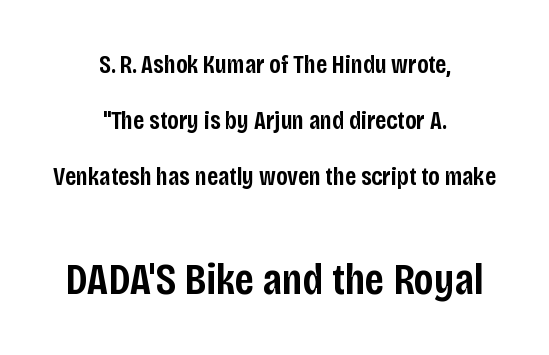
{"serif": "no", "italic": "no", "bold": "semi", "weight": "semibold", "width": "condensed", "stroke_contrast": "low", "x_height": "large", "monospaced": "no", "underline": "no", "align": "center", "line_spacing": "loose", "line_spacing_ratio": 2.15, "letter_spacing": "normal", "letter_spacing_em": 0.0, "larger_block": "second", "size_ratio": 1.73, "glyph_px": 45}
